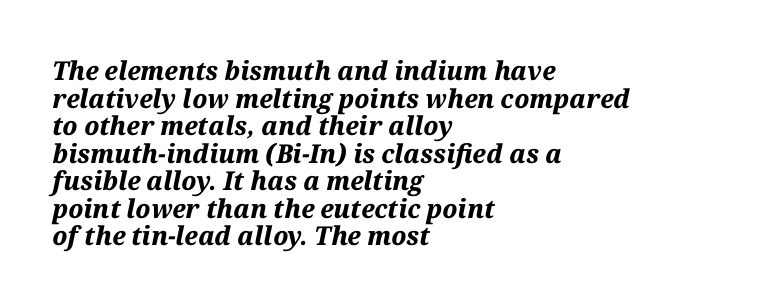
A classic flush-left, rag-right setting is used for this passage. Compared with typical paragraphs, the rows here are closer together. Has an underline been added? It has not. Spacing between characters is what you'd get straight out of the box. A full-strength bold gives these letters their thick strokes.
